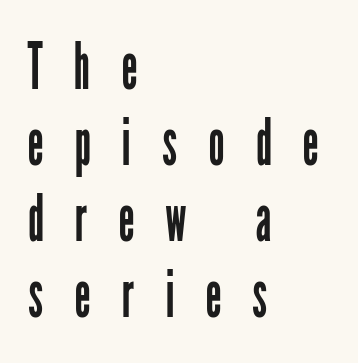
Quick note: not italic, upright. Decoration check: the copy has no underline. The designer went with a sans here, leaving each stem footless. Here the designer chose a conventional face with non-uniform glyph widths.
